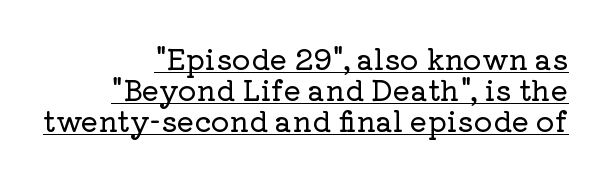
{"serif": "yes", "italic": "no", "width": "normal", "stroke_contrast": "low", "x_height": "medium", "monospaced": "no", "underline": "yes", "align": "right", "line_spacing": "tight", "line_spacing_ratio": 1.07, "letter_spacing": "normal", "letter_spacing_em": 0.0, "glyph_px": 29}
